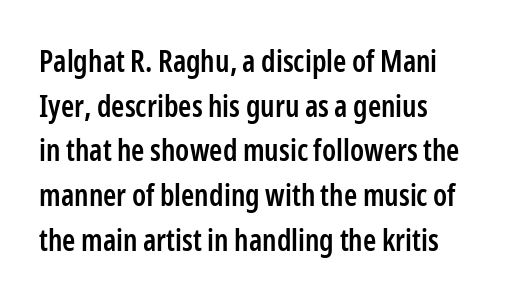
Q: Is the text bold? A: Semi-bold.
Q: Is the text italic (slanted)? A: No, it is upright.
Q: Is the typeface a serif or a sans-serif typeface? A: Sans-serif.
Q: Is the text underlined? A: No.
Q: How is the paragraph aligned? A: Left-aligned.
Q: Is the spacing between letters normal or unusually wide? A: Normal.
Q: Is the spacing between lines tight, normal or loose? A: Normal.
Q: Width (condensed, normal, or wide)? A: Condensed.
Q: Stroke contrast? A: Low.
Q: x-height? A: Medium.
Q: Monospaced? A: No.
